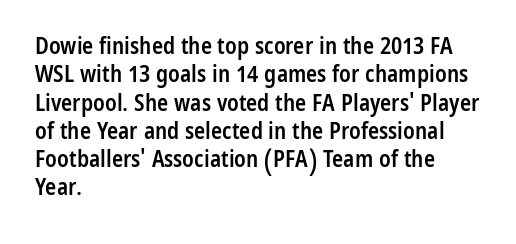
The image shows 23 px text type, upright; set left-aligned, line spacing 1.23x, normal letter spacing, not underlined.
